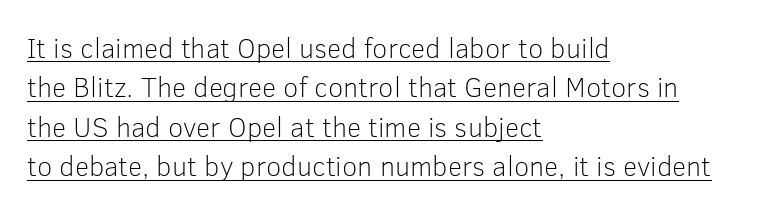
The image shows 28 px light sans-serif type, upright; set left-aligned, normal line spacing (1.41x), normal letter spacing, underlined; low stroke contrast and a medium x-height.
